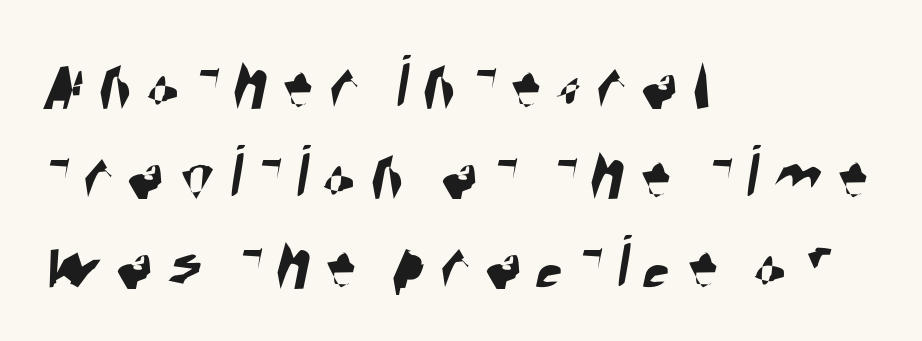
Q: Is the typeface a serif or a sans-serif typeface? A: Sans-serif.
Q: Is the text underlined? A: No.
Q: How is the paragraph aligned? A: Left-aligned.
Q: Width (condensed, normal, or wide)? A: Condensed.
Q: Stroke contrast? A: High.
Q: x-height? A: Large.
Q: Monospaced? A: No.
